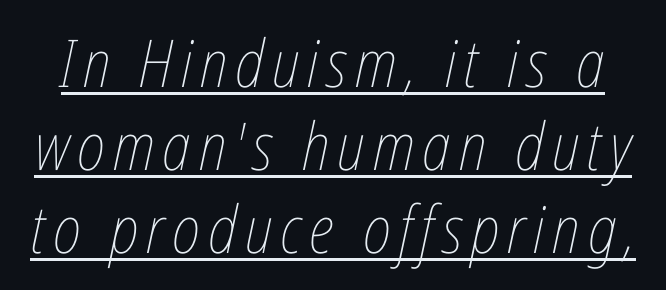
Q: Is the text bold? A: No.
Q: Is the text italic (slanted)? A: Yes, it leans right by about 12 degrees.
Q: Is the text underlined? A: Yes.
Q: Is the spacing between lines tight, normal or loose? A: Normal.
Q: Width (condensed, normal, or wide)? A: Condensed.
Q: Stroke contrast? A: Low.
Q: x-height? A: Medium.
Q: Monospaced? A: No.
